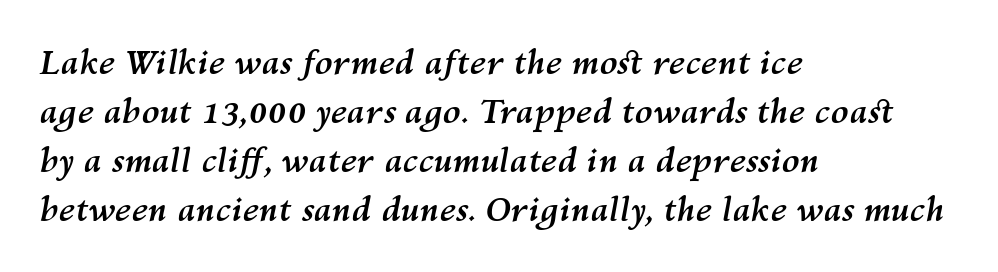
Q: Is the text bold? A: Yes.
Q: Is the text italic (slanted)? A: Yes, it leans right by about 10 degrees.
Q: Is the text underlined? A: No.
Q: How is the paragraph aligned? A: Left-aligned.
Q: Is the spacing between letters normal or unusually wide? A: Normal.
Q: Is the spacing between lines tight, normal or loose? A: Normal.
Q: Width (condensed, normal, or wide)? A: Normal.
Q: Stroke contrast? A: Medium.
Q: x-height? A: Medium.
Q: Monospaced? A: No.
